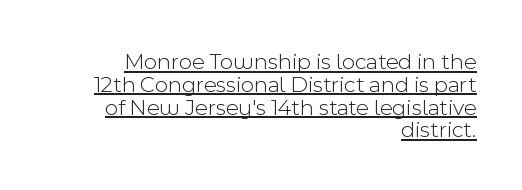
Q: Is the text bold? A: No.
Q: Is the text italic (slanted)? A: No, it is upright.
Q: Is the text underlined? A: Yes.
Q: How is the paragraph aligned? A: Right-aligned.
Q: Is the spacing between letters normal or unusually wide? A: Normal.
Q: Is the spacing between lines tight, normal or loose? A: Tight.
